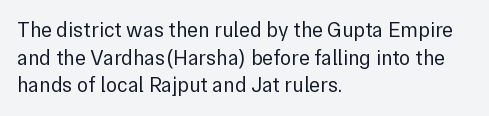
The image shows 21 px text type, upright; set left-aligned, normal line spacing (1.31x), normal letter spacing, not underlined.
